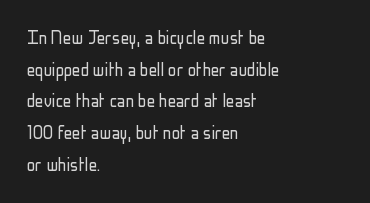
{"italic": "no", "bold": "no", "underline": "no", "align": "left", "line_spacing": "normal", "line_spacing_ratio": 1.51, "letter_spacing": "normal", "letter_spacing_em": 0.0, "glyph_px": 21}
